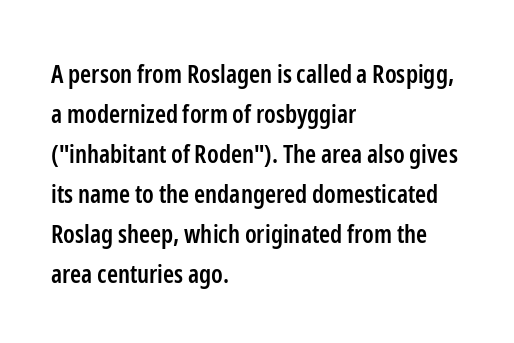
Each glyph is drawn with semibold strokes, heavier than normal yet not fully bold. Students, note that the glyphs here touch the page at normal intervals. Posture: vertical. A classic flush-left, rag-right setting is used for this passage. Does the leading feel generous? No, just average. Descenders hang freely into open space.
